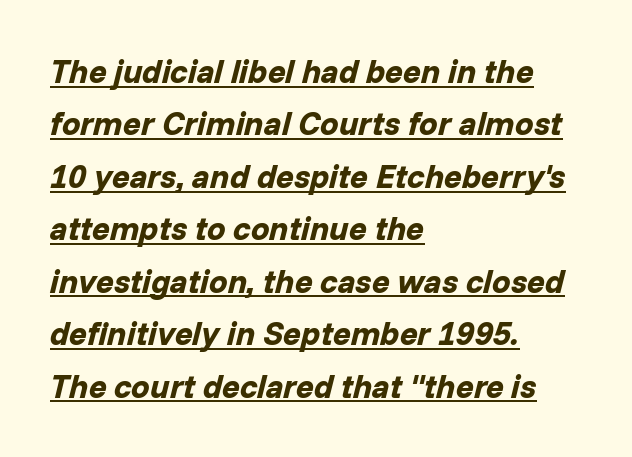
Q: Is the text bold? A: Yes.
Q: Is the text italic (slanted)? A: Yes, it leans right by about 14 degrees.
Q: Is the text underlined? A: Yes.
Q: How is the paragraph aligned? A: Left-aligned.
Q: Is the spacing between letters normal or unusually wide? A: Normal.
Q: Is the spacing between lines tight, normal or loose? A: Normal.
Q: Width (condensed, normal, or wide)? A: Normal.
Q: Stroke contrast? A: Low.
Q: x-height? A: Medium.
Q: Monospaced? A: No.
